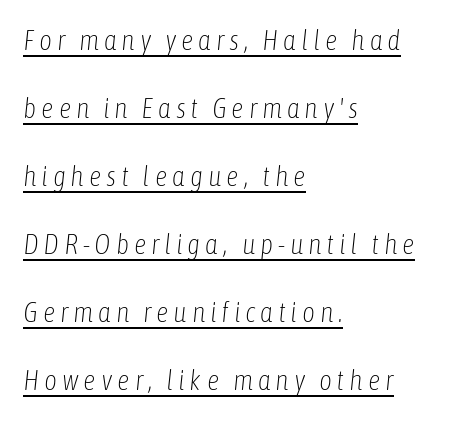
Q: Is the text bold? A: No.
Q: Is the text italic (slanted)? A: Yes, it leans right by about 6 degrees.
Q: Is the text underlined? A: Yes.
Q: How is the paragraph aligned? A: Left-aligned.
Q: Is the spacing between lines tight, normal or loose? A: Loose.
Q: Width (condensed, normal, or wide)? A: Condensed.
Q: Stroke contrast? A: Low.
Q: x-height? A: Medium.
Q: Monospaced? A: No.
